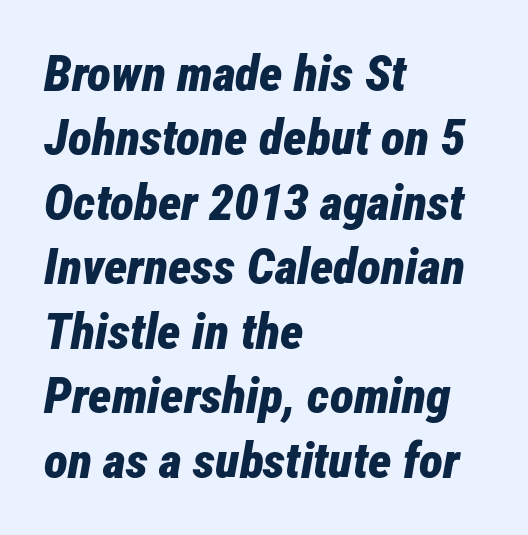
{"italic": "yes", "lean": "right", "slant_degrees": 12, "bold": "yes", "weight": "bold", "width": "condensed", "stroke_contrast": "low", "x_height": "medium", "monospaced": "no", "underline": "no", "align": "left", "line_spacing": "normal", "line_spacing_ratio": 1.29, "letter_spacing": "normal", "letter_spacing_em": 0.0, "glyph_px": 50}
